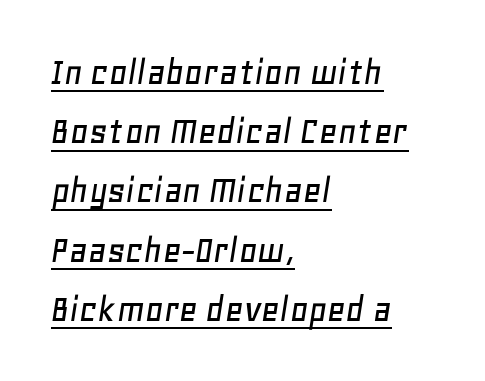
The image shows 40 px text type, italic (leaning right); set left-aligned, normal line spacing (1.48x), normal letter spacing, underlined; low stroke contrast and a large x-height.
